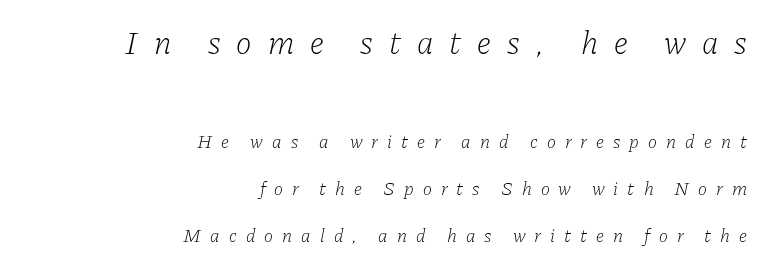
{"serif": "yes", "italic": "yes", "lean": "right", "slant_degrees": 11, "bold": "no", "weight": "light", "width": "normal", "stroke_contrast": "low", "x_height": "medium", "monospaced": "no", "underline": "no", "align": "right", "line_spacing": "loose", "line_spacing_ratio": 2.49, "letter_spacing": "wide", "letter_spacing_em": 0.48, "larger_block": "first", "size_ratio": 1.74, "glyph_px": 33}
